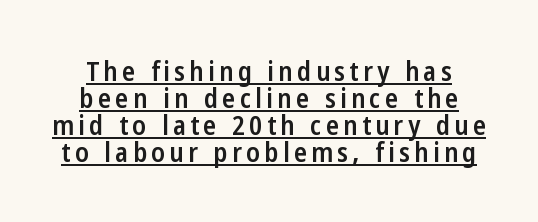
The image shows 27 px text type, upright; set tight line spacing (1.0x), underlined.
